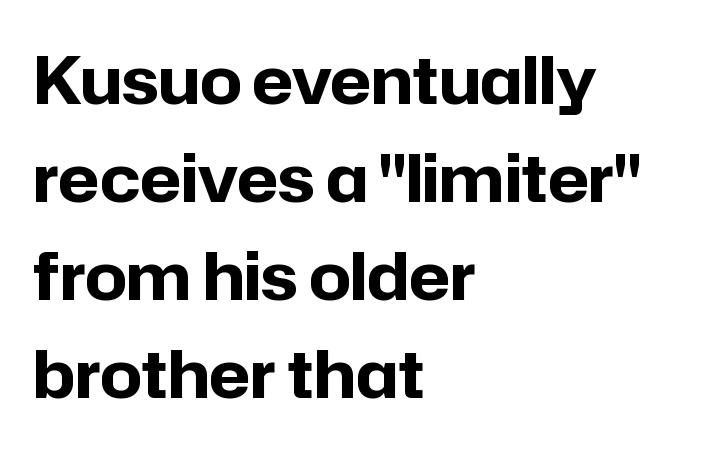
Every letter is thick-stroked: bold, no question. These lines are composed in type without serifs. Students, observe: this is what conventionally led text looks like. Italic: no, the glyphs are upright roman. Just letters on the line, the space beneath them empty.
